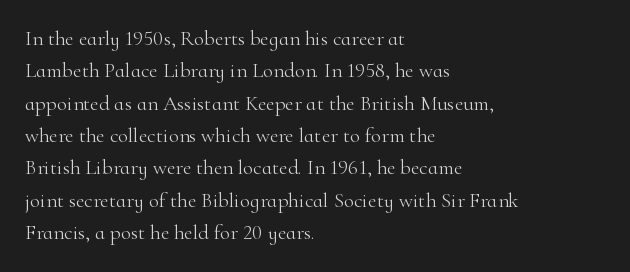
Words float on clear page, feet unadorned. Letters have the restrained weight of plain body copy at most. Horizontal alignment here is leftward, the default for most running prose. Whoever set this chose a conventional vertical rhythm. This sample uses an upright cut, with every glyph sitting square on the baseline.
